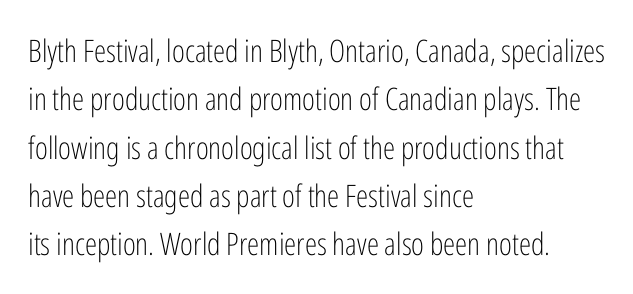
Q: Is the text bold? A: No.
Q: Is the text italic (slanted)? A: No, it is upright.
Q: Is the typeface a serif or a sans-serif typeface? A: Sans-serif.
Q: Is the text underlined? A: No.
Q: How is the paragraph aligned? A: Left-aligned.
Q: Is the spacing between letters normal or unusually wide? A: Normal.
Q: Is the spacing between lines tight, normal or loose? A: Normal.
Q: Width (condensed, normal, or wide)? A: Condensed.
Q: Stroke contrast? A: Low.
Q: x-height? A: Medium.
Q: Monospaced? A: No.
